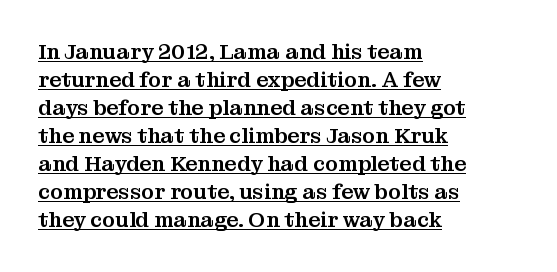
The image shows 21 px text type, upright; set left-aligned, normal line spacing (1.33x), normal letter spacing, underlined.
